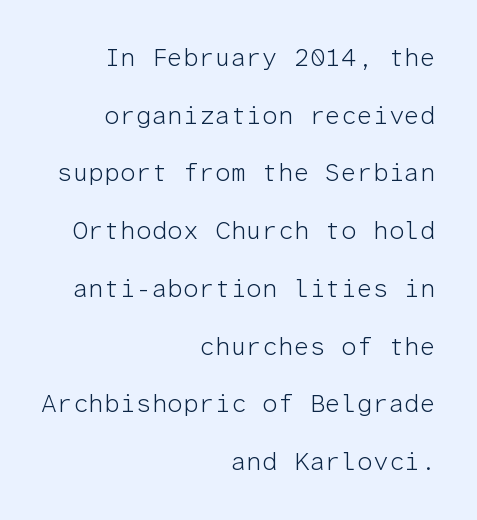
Q: Is the text bold? A: No.
Q: Is the text italic (slanted)? A: No, it is upright.
Q: Is the text underlined? A: No.
Q: How is the paragraph aligned? A: Right-aligned.
Q: Is the spacing between letters normal or unusually wide? A: Normal.
Q: Is the spacing between lines tight, normal or loose? A: Loose.
